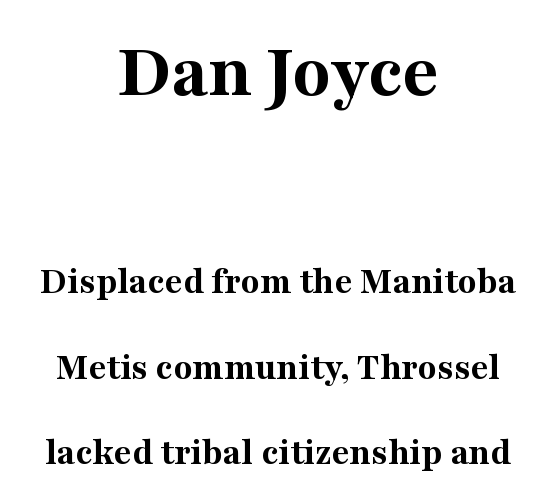
Examine the stroke ends and you'll spot serifs. You could not count columns in this text — the font is proportionally spaced. Teacher's note: observe the equal gaps on both sides — that is centered alignment. Look at the tracking — it's just the regular setting, nothing added.
